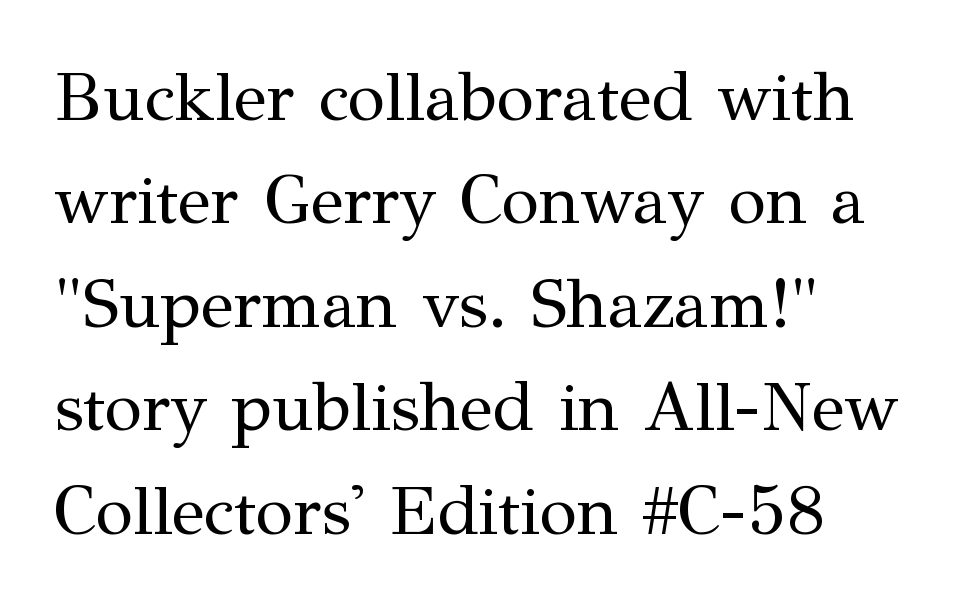
The image shows 69 px regular-weight serif type, upright; set left-aligned, normal line spacing (1.5x), normal letter spacing, not underlined; medium stroke contrast and a medium x-height.
